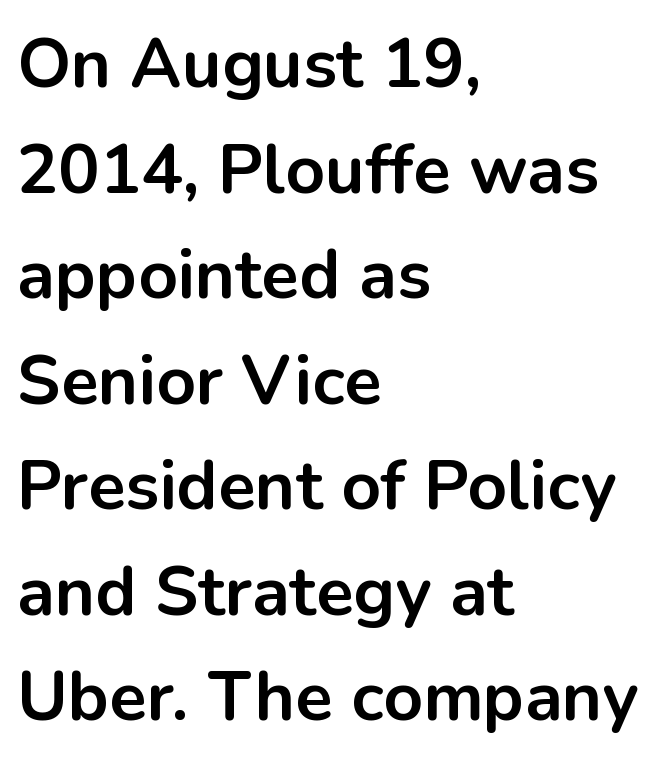
The image shows 69 px bold sans-serif type, upright; set left-aligned, normal line spacing (1.53x), normal letter spacing, not underlined; low stroke contrast and a medium x-height.
